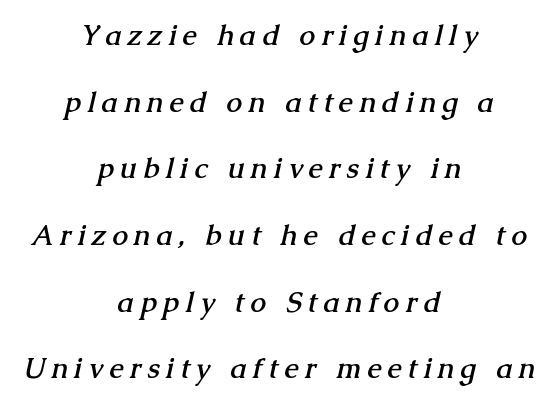
The text block is weighted toward neither margin, spreading evenly from the middle. There is plenty of visible air inserted between adjacent glyphs. Is this a sans? No — the strokes have serifs. Do the characters align in a grid? No, the font is proportional. Notice how thick the strokes are: this is what a full bold looks like.
